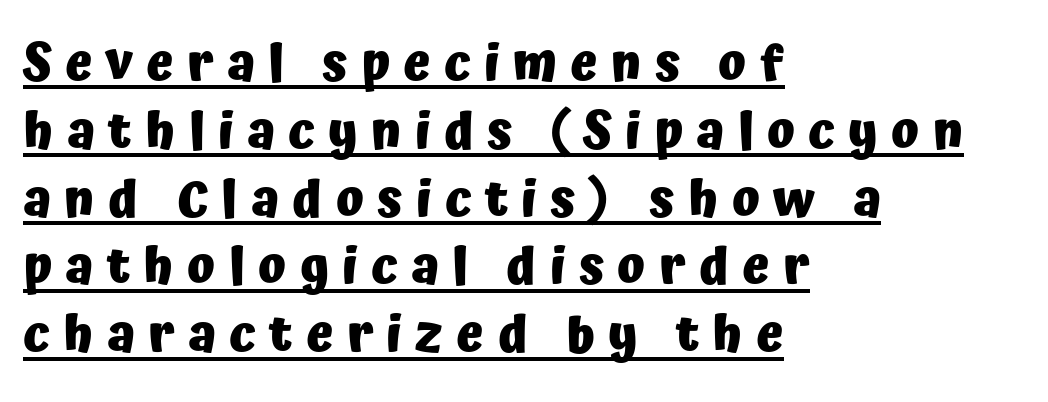
The image shows 51 px heavy sans-serif type, upright; set left-aligned, normal line spacing (1.33x), unusually wide letter spacing (+0.26 em), underlined; low stroke contrast and a medium x-height.
